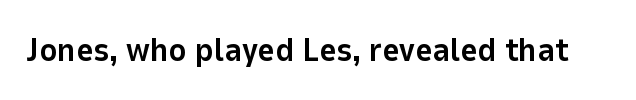
Q: Is the text bold? A: Yes.
Q: Is the text italic (slanted)? A: No, it is upright.
Q: Is the typeface a serif or a sans-serif typeface? A: Sans-serif.
Q: Is the text underlined? A: No.
Q: Is the spacing between letters normal or unusually wide? A: Normal.
Q: Width (condensed, normal, or wide)? A: Normal.
Q: Stroke contrast? A: Low.
Q: x-height? A: Medium.
Q: Monospaced? A: No.
